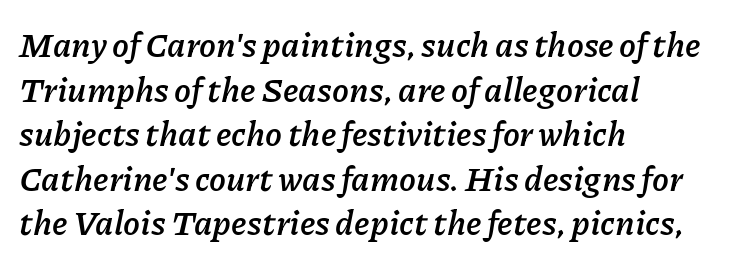
{"italic": "yes", "lean": "right", "slant_degrees": 11, "bold": "yes", "weight": "semibold", "width": "normal", "stroke_contrast": "low", "x_height": "medium", "monospaced": "no", "underline": "no", "align": "left", "line_spacing": "normal", "line_spacing_ratio": 1.31, "letter_spacing": "normal", "letter_spacing_em": 0.0, "glyph_px": 34}
